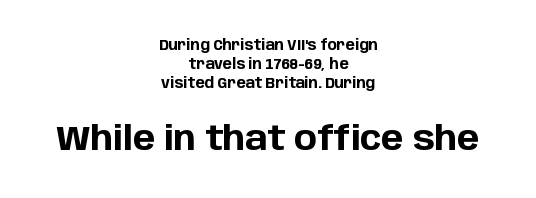
{"serif": "no", "italic": "no", "bold": "yes", "weight": "bold", "width": "normal", "stroke_contrast": "low", "x_height": "large", "monospaced": "no", "underline": "no", "align": "center", "line_spacing": "normal", "line_spacing_ratio": 1.36, "letter_spacing": "normal", "letter_spacing_em": 0.0, "larger_block": "second", "size_ratio": 2.43, "glyph_px": 34}
